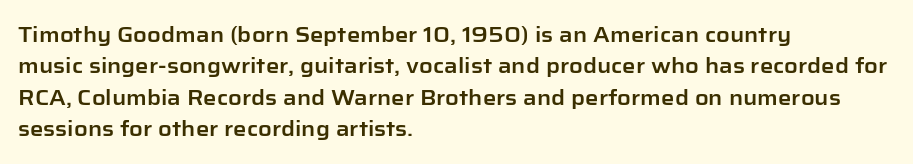
{"italic": "no", "underline": "no", "align": "left", "line_spacing": "normal", "line_spacing_ratio": 1.49, "letter_spacing": "normal", "letter_spacing_em": 0.0, "glyph_px": 21}
